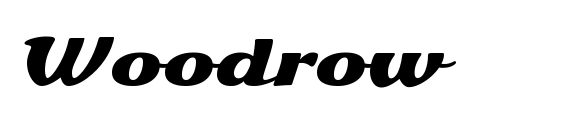
{"serif": "no", "width": "wide", "stroke_contrast": "medium", "x_height": "medium", "monospaced": "no", "underline": "no", "letter_spacing": "normal", "letter_spacing_em": 0.0, "glyph_px": 63}
